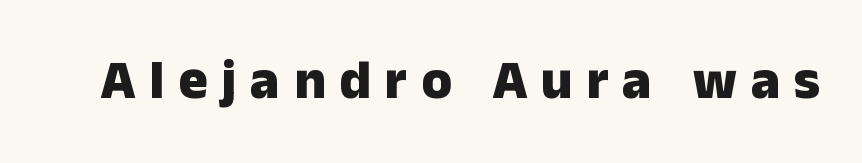
Q: Is the text bold? A: Yes.
Q: Is the text italic (slanted)? A: No, it is upright.
Q: Is the typeface a serif or a sans-serif typeface? A: Sans-serif.
Q: Is the text underlined? A: No.
Q: Is the spacing between letters normal or unusually wide? A: Unusually wide.
Q: Width (condensed, normal, or wide)? A: Normal.
Q: Stroke contrast? A: Low.
Q: x-height? A: Medium.
Q: Monospaced? A: No.
